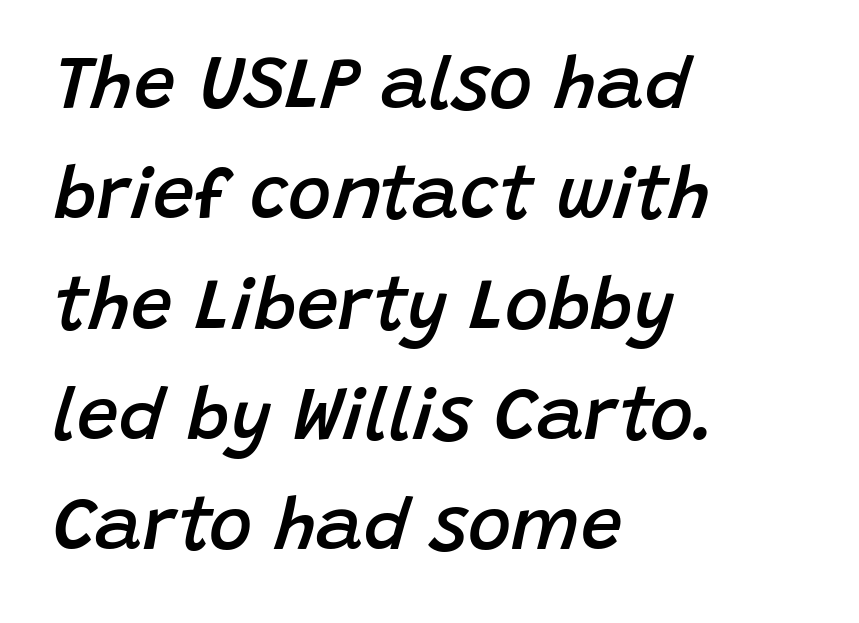
These lines are rendered in a variable-pitch font. The text block is weighted toward the left margin, trailing off unevenly rightward. Does the weight exceed regular? Yes, but only to semibold. Unmarked baselines from the first word to the last. Rows of type keep a routine distance in the vertical direction. The typography opts for an oblique posture over an upright one.
